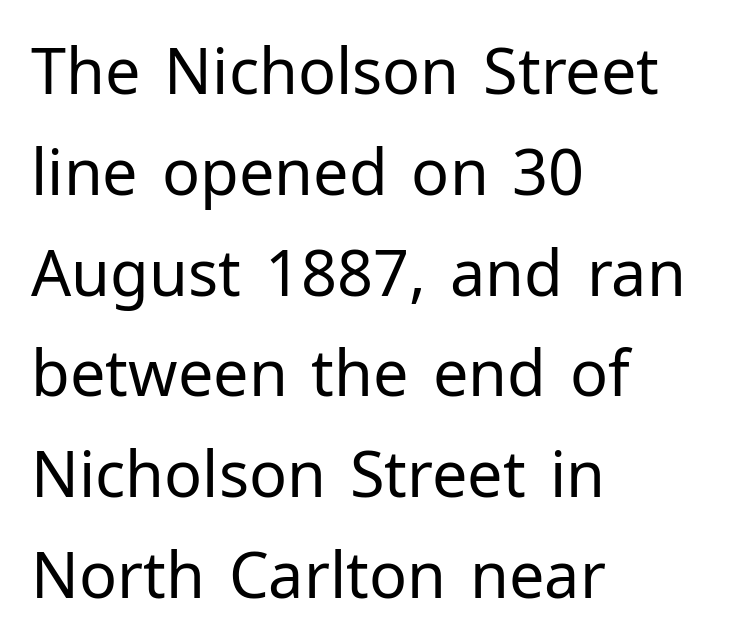
{"serif": "no", "italic": "no", "bold": "no", "weight": "regular", "width": "normal", "stroke_contrast": "low", "x_height": "medium", "monospaced": "no", "underline": "no", "align": "left", "line_spacing": "normal", "line_spacing_ratio": 1.6, "letter_spacing": "normal", "letter_spacing_em": 0.0, "glyph_px": 63}
